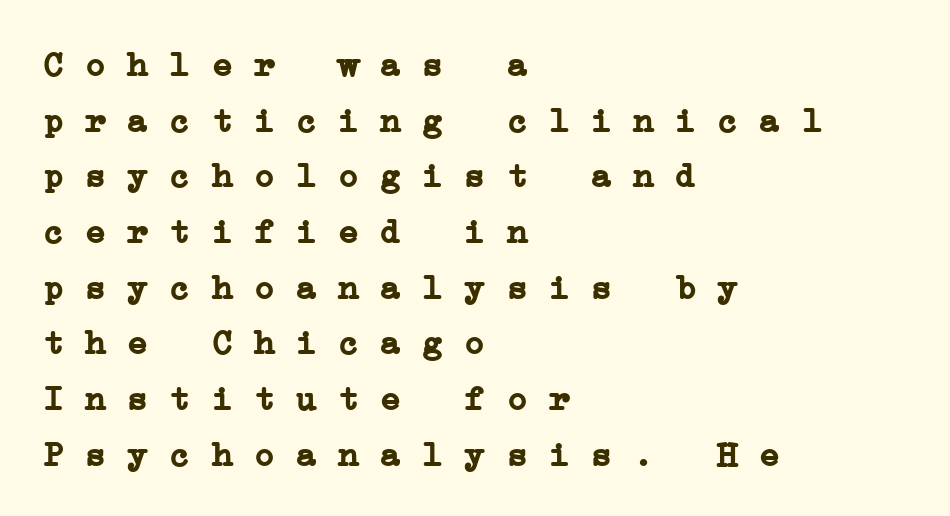
This sample uses a serif face. Regarding leading, the lines here are spaced in the standard way. Stroke thickness is high; the sample reads as a true bold. Each letter, wide or thin by design, is forced into the same width here. This rendering leaves character spacing at its baseline value.
